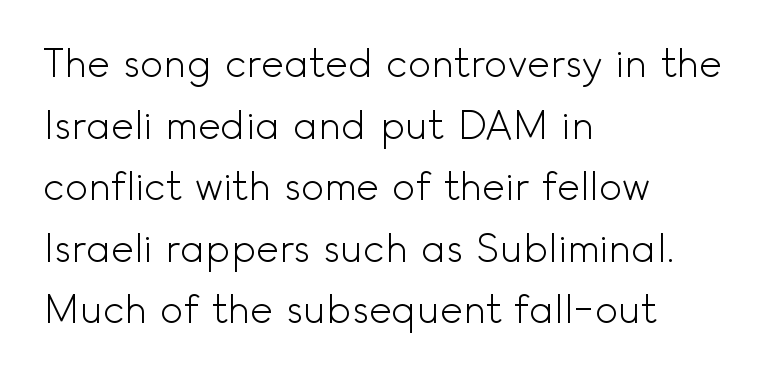
Q: Is the text bold? A: No.
Q: Is the text italic (slanted)? A: No, it is upright.
Q: Is the typeface a serif or a sans-serif typeface? A: Sans-serif.
Q: Is the text underlined? A: No.
Q: How is the paragraph aligned? A: Left-aligned.
Q: Is the spacing between letters normal or unusually wide? A: Normal.
Q: Is the spacing between lines tight, normal or loose? A: Normal.
Q: Width (condensed, normal, or wide)? A: Normal.
Q: x-height? A: Small.
Q: Monospaced? A: No.
